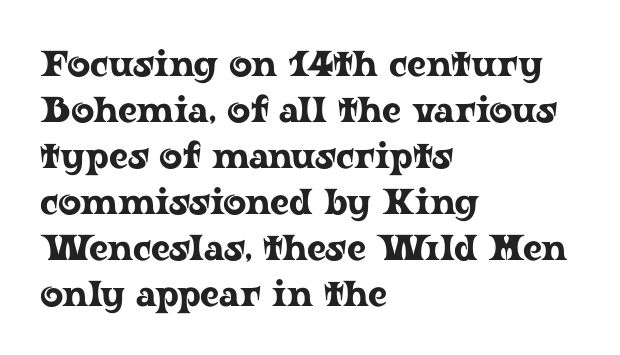
Q: Is the text italic (slanted)? A: No, it is upright.
Q: Is the typeface a serif or a sans-serif typeface? A: Serif.
Q: Is the text underlined? A: No.
Q: How is the paragraph aligned? A: Left-aligned.
Q: Is the spacing between letters normal or unusually wide? A: Normal.
Q: Is the spacing between lines tight, normal or loose? A: Normal.
Q: Width (condensed, normal, or wide)? A: Wide.
Q: Stroke contrast? A: Low.
Q: x-height? A: Medium.
Q: Monospaced? A: No.
